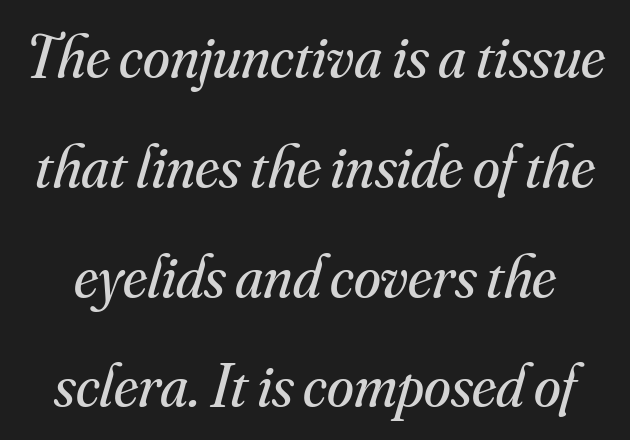
Between one letter and the next there's only the usual sliver of space. Is this a fixed-width face? No — the glyphs have proportional, varying widths. The passage shown is typeset with a serif family. No extra ink here — the face is not bold. If you drew a line through each stem, it would be angled.
